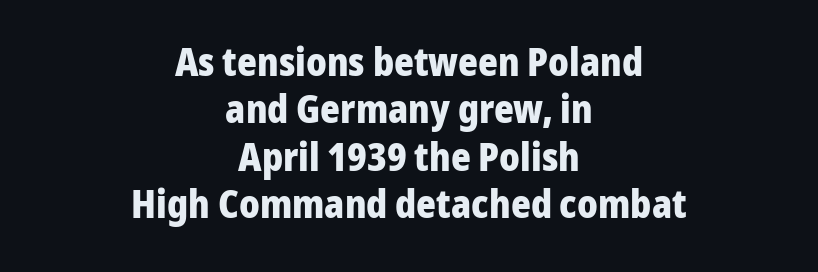
The rendering positions every line midway between the sides. You could call the tracking neutral — neither tight nor loose. The designer went with a sans here, leaving each stem footless. Looks like regular typesetting: each glyph gets only the width it needs. Posture: straight, roman, zero tilt.
